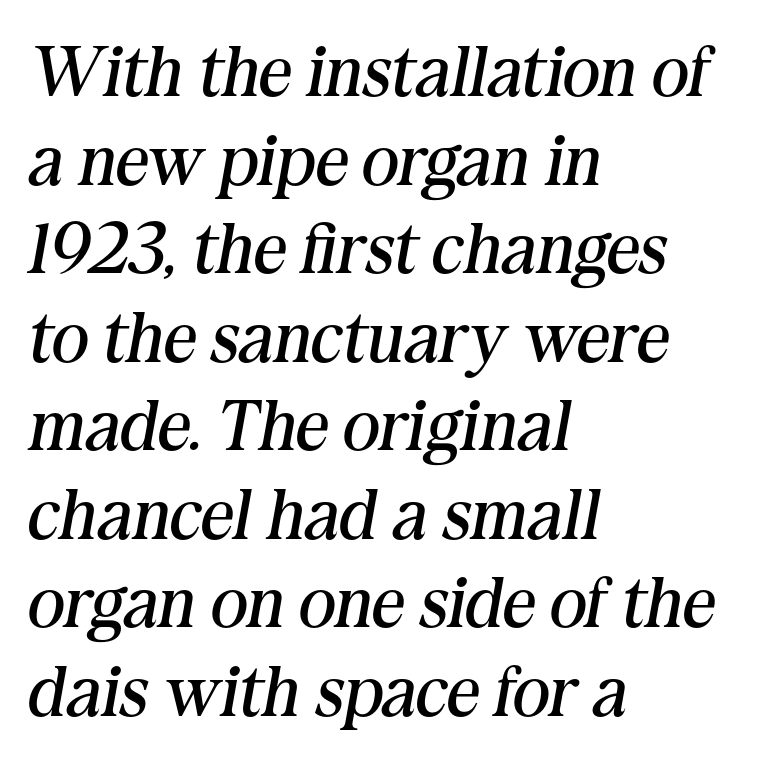
The face used here is seriffed, in the tradition of book romans. Notice how the passage keeps a crisp vertical edge on the left only. Italic? Definitely — the glyphs are oblique. Looks like regular typesetting: each glyph gets only the width it needs. The weight tops out at a normal text grade. Quick note: underline off.
